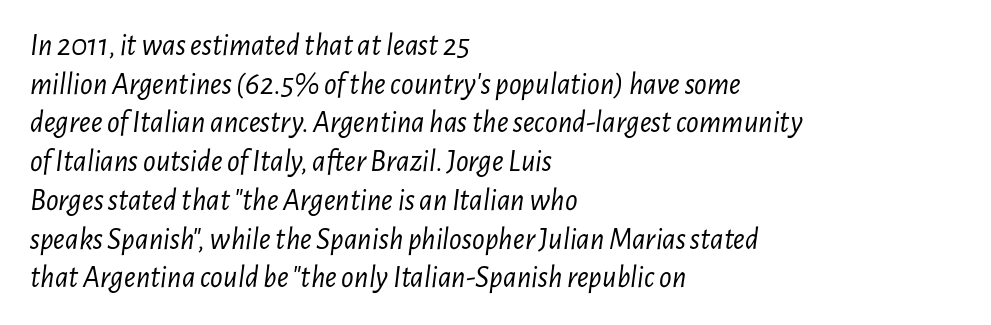
The image shows 31 px light, condensed type, italic (leaning right); set left-aligned, normal line spacing (1.25x), normal letter spacing, not underlined; low stroke contrast and a medium x-height.
